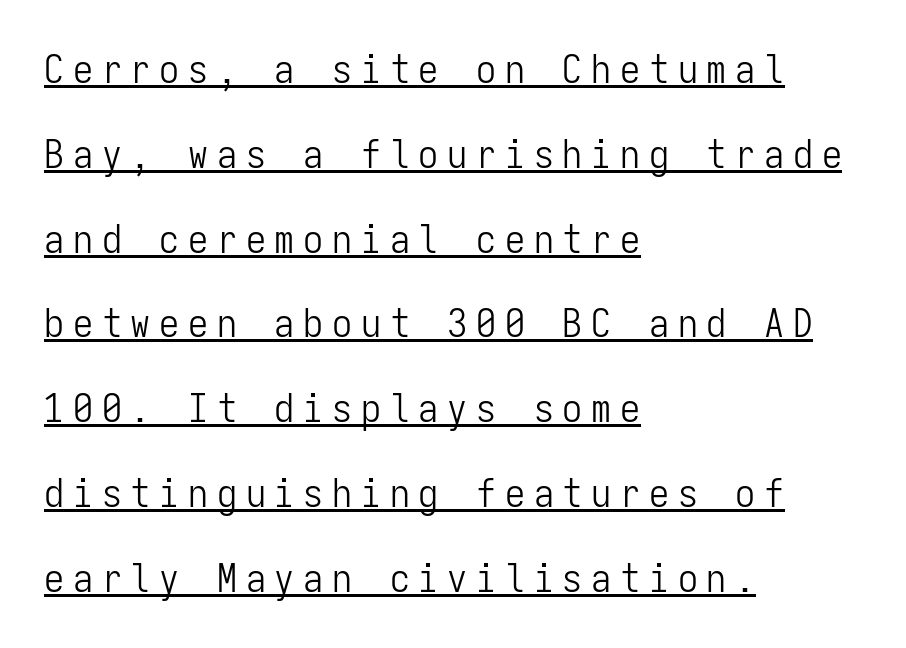
Q: Is the text bold? A: No.
Q: Is the text italic (slanted)? A: No, it is upright.
Q: Is the typeface a serif or a sans-serif typeface? A: Sans-serif.
Q: Is the text underlined? A: Yes.
Q: How is the paragraph aligned? A: Left-aligned.
Q: Is the spacing between letters normal or unusually wide? A: Unusually wide.
Q: Is the spacing between lines tight, normal or loose? A: Loose.
Q: Width (condensed, normal, or wide)? A: Condensed.
Q: Stroke contrast? A: Low.
Q: x-height? A: Medium.
Q: Monospaced? A: Yes.
